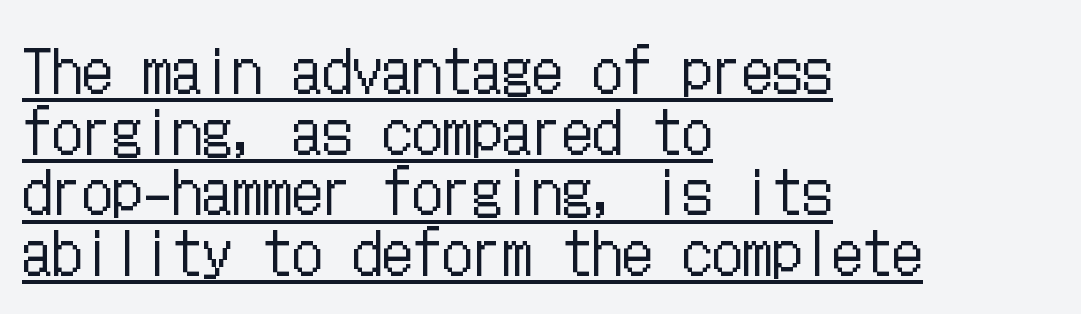
{"italic": "no", "bold": "no", "weight": "regular", "width": "condensed", "stroke_contrast": "low", "x_height": "medium", "underline": "yes", "align": "left", "line_spacing": "tight", "line_spacing_ratio": 1.01, "letter_spacing": "normal", "letter_spacing_em": 0.0, "glyph_px": 60}
